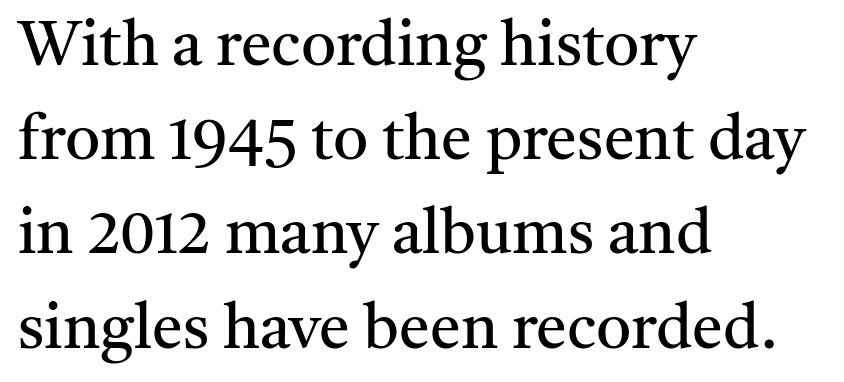
Q: Is the text bold? A: No.
Q: Is the text italic (slanted)? A: No, it is upright.
Q: Is the typeface a serif or a sans-serif typeface? A: Serif.
Q: Is the text underlined? A: No.
Q: How is the paragraph aligned? A: Left-aligned.
Q: Is the spacing between letters normal or unusually wide? A: Normal.
Q: Is the spacing between lines tight, normal or loose? A: Normal.
Q: Width (condensed, normal, or wide)? A: Normal.
Q: Stroke contrast? A: Medium.
Q: x-height? A: Medium.
Q: Monospaced? A: No.
